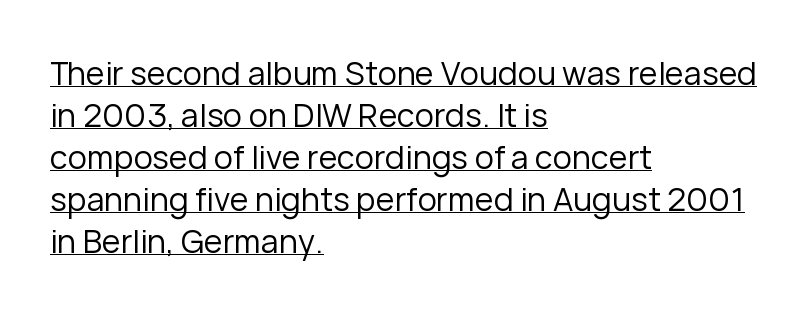
Q: Is the text bold? A: No.
Q: Is the text italic (slanted)? A: No, it is upright.
Q: Is the typeface a serif or a sans-serif typeface? A: Sans-serif.
Q: Is the text underlined? A: Yes.
Q: How is the paragraph aligned? A: Left-aligned.
Q: Is the spacing between letters normal or unusually wide? A: Normal.
Q: Is the spacing between lines tight, normal or loose? A: Normal.
Q: Width (condensed, normal, or wide)? A: Normal.
Q: Stroke contrast? A: Low.
Q: x-height? A: Medium.
Q: Monospaced? A: No.
